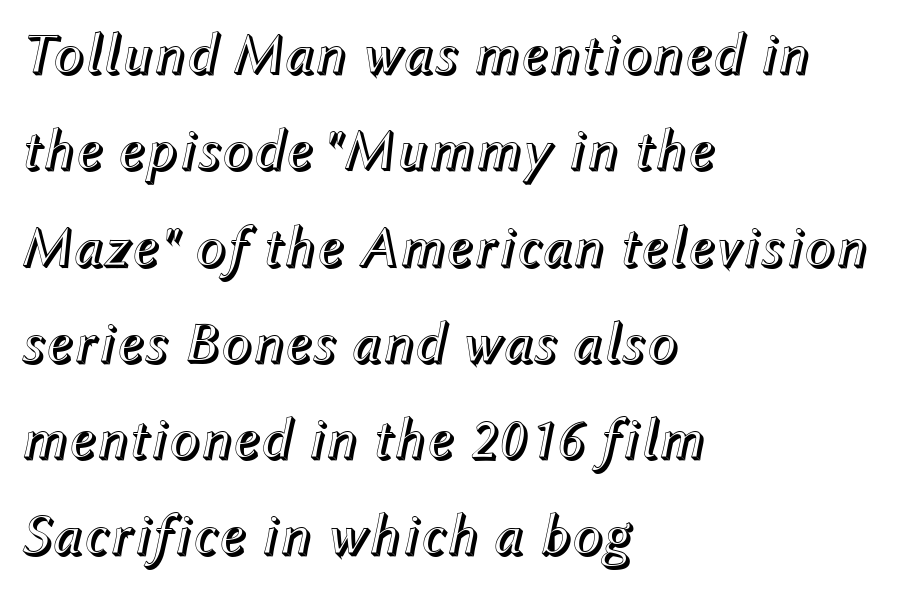
The image shows 58 px text type, italic (leaning right); set left-aligned, normal line spacing (1.66x), normal letter spacing, not underlined; a medium x-height.
